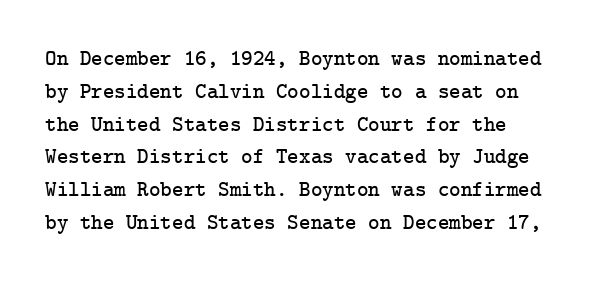
Q: Is the text italic (slanted)? A: No, it is upright.
Q: Is the text underlined? A: No.
Q: Is the spacing between letters normal or unusually wide? A: Normal.
Q: Is the spacing between lines tight, normal or loose? A: Normal.
